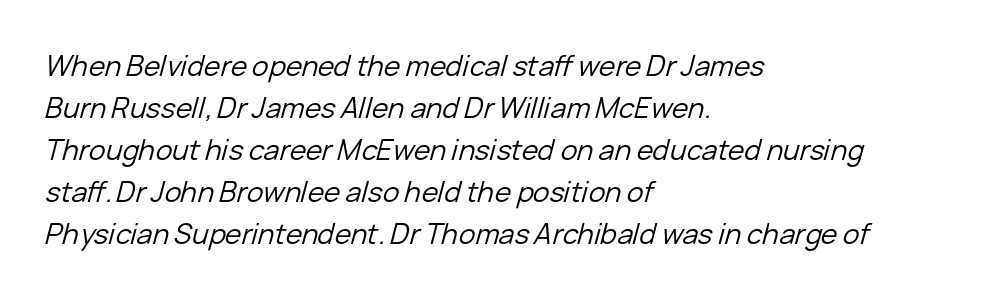
No letter is thick-stroked: the sample isn't bold. What's the leading like? Ordinary, nothing unusual. Each row of text sits above clean, open space. Note the varied advance widths — an 'i' is clearly narrower than an 'm'.
